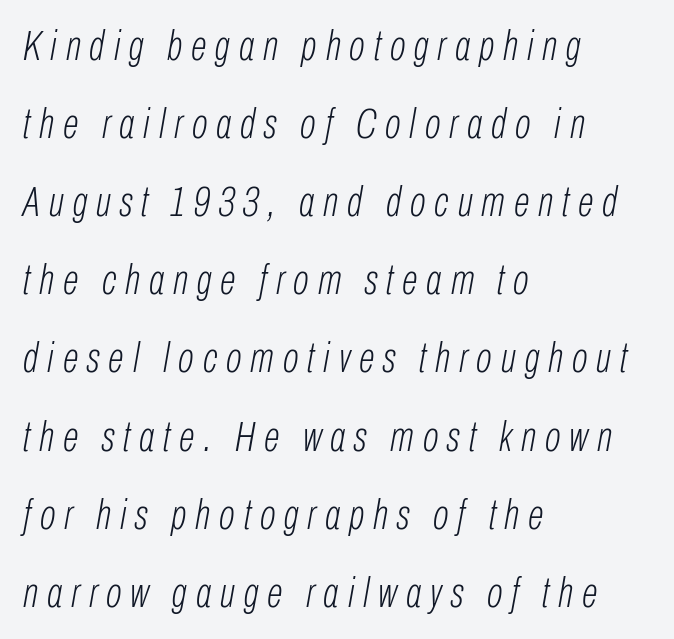
{"italic": "yes", "lean": "right", "slant_degrees": 10, "bold": "no", "weight": "light", "width": "condensed", "stroke_contrast": "low", "x_height": "medium", "monospaced": "no", "underline": "no", "align": "left", "line_spacing_ratio": 1.86, "letter_spacing": "wide", "letter_spacing_em": 0.21, "glyph_px": 42}
